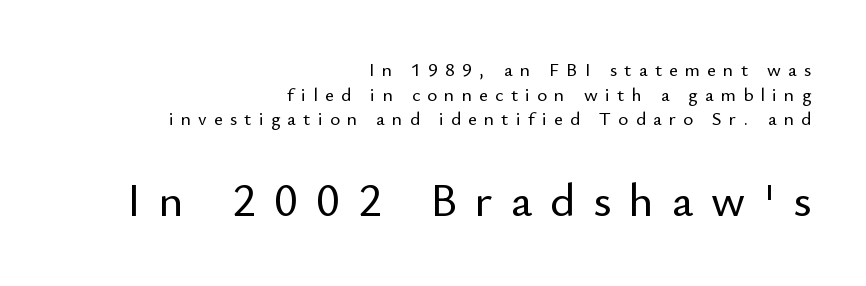
You can tell from the bare stems that sans-serif type was used. Here the glyphs are tracked loosely, breaking word shapes into spaced letters. Spacing verdict: proportional, widths tailored to each character. These lines are set flush right with a ragged left edge. Vertical spacing — default. Italic: no, the glyphs are upright roman.
